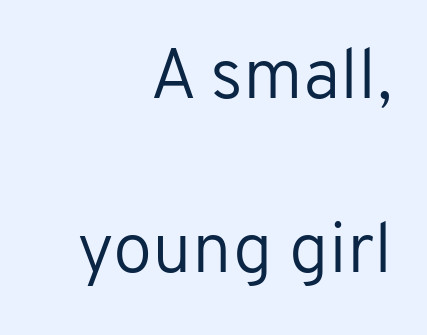
Q: Is the text bold? A: No.
Q: Is the text italic (slanted)? A: No, it is upright.
Q: Is the typeface a serif or a sans-serif typeface? A: Sans-serif.
Q: Is the text underlined? A: No.
Q: How is the paragraph aligned? A: Right-aligned.
Q: Is the spacing between letters normal or unusually wide? A: Normal.
Q: Is the spacing between lines tight, normal or loose? A: Loose.
Q: Width (condensed, normal, or wide)? A: Normal.
Q: Stroke contrast? A: Low.
Q: x-height? A: Medium.
Q: Monospaced? A: No.
